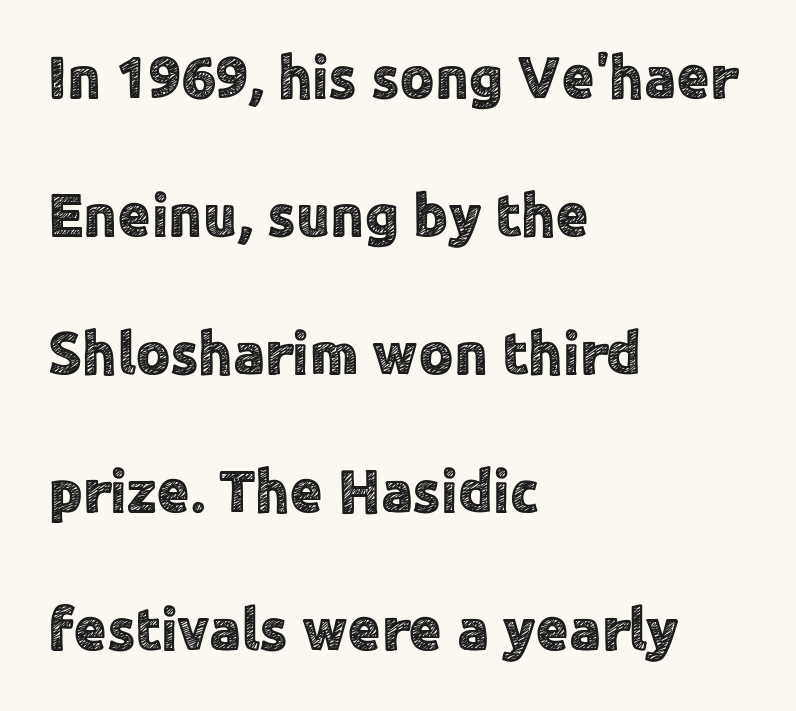
Q: Is the text italic (slanted)? A: No, it is upright.
Q: Is the typeface a serif or a sans-serif typeface? A: Sans-serif.
Q: Is the text underlined? A: No.
Q: How is the paragraph aligned? A: Left-aligned.
Q: Is the spacing between letters normal or unusually wide? A: Normal.
Q: Is the spacing between lines tight, normal or loose? A: Loose.
Q: Width (condensed, normal, or wide)? A: Normal.
Q: x-height? A: Medium.
Q: Monospaced? A: No.
